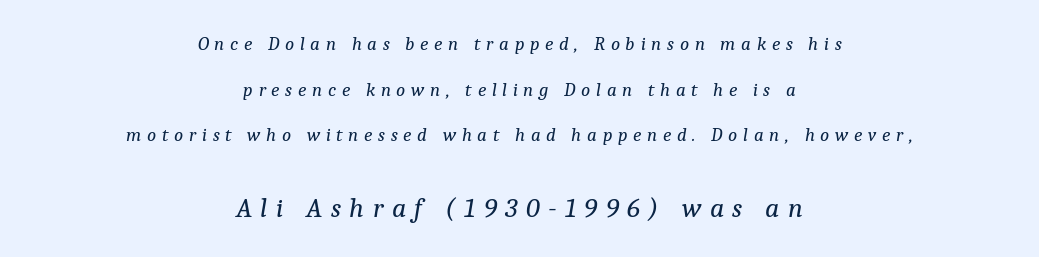
Q: Is the text bold? A: No.
Q: Is the text italic (slanted)? A: Yes, it leans right by about 9 degrees.
Q: Is the typeface a serif or a sans-serif typeface? A: Serif.
Q: Is the text underlined? A: No.
Q: How is the paragraph aligned? A: Centered.
Q: Is the spacing between letters normal or unusually wide? A: Unusually wide.
Q: Is the spacing between lines tight, normal or loose? A: Loose.
Q: Which block of text is set in a larger size, the first (top) or the second (bottom)? A: The second (bottom) one.
Q: Width (condensed, normal, or wide)? A: Normal.
Q: Stroke contrast? A: Low.
Q: x-height? A: Medium.
Q: Monospaced? A: No.
